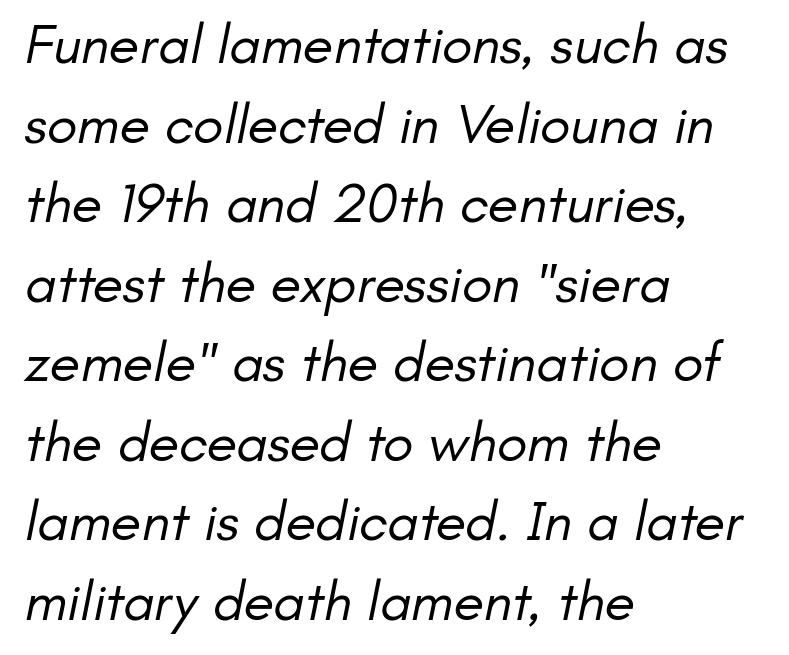
Q: Is the text bold? A: No.
Q: Is the typeface a serif or a sans-serif typeface? A: Sans-serif.
Q: Is the text underlined? A: No.
Q: How is the paragraph aligned? A: Left-aligned.
Q: Is the spacing between letters normal or unusually wide? A: Normal.
Q: Is the spacing between lines tight, normal or loose? A: Normal.
Q: Width (condensed, normal, or wide)? A: Normal.
Q: Stroke contrast? A: Low.
Q: x-height? A: Small.
Q: Monospaced? A: No.
